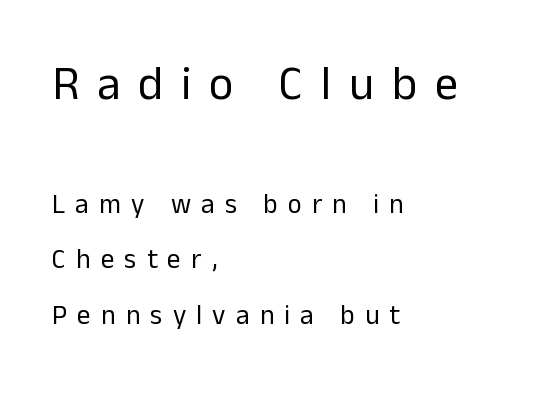
The words here are not underlined. The weight would be labelled regular, book, light, or lighter still. The paragraph has a hard left edge and a soft right edge. You could not count columns in this text — the font is proportionally spaced. The leading is generous, giving the passage an open texture. Observe the absence of serifs on each vertical stroke in this sample.
